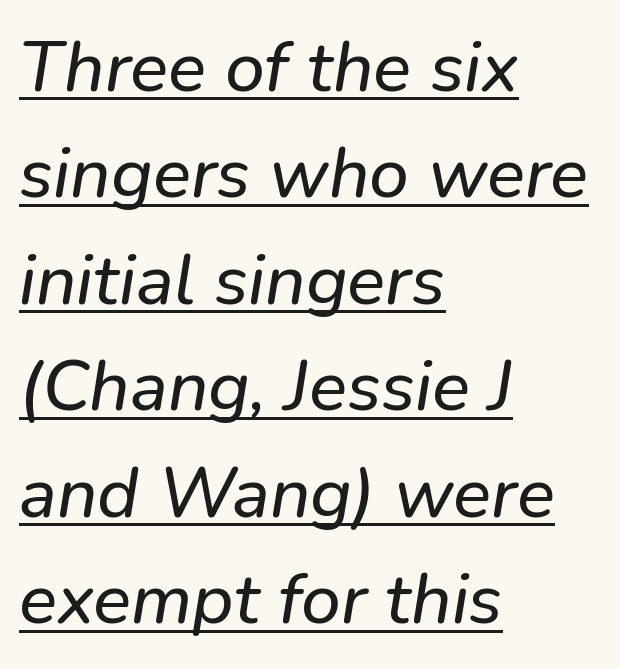
The image shows 71 px text type, italic (leaning right); set left-aligned, normal line spacing (1.5x), normal letter spacing, underlined; low stroke contrast and a medium x-height.
